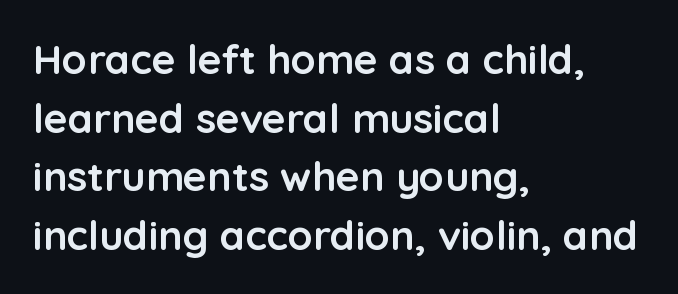
{"serif": "no", "italic": "no", "bold": "yes", "weight": "semibold", "width": "normal", "stroke_contrast": "low", "x_height": "medium", "monospaced": "no", "underline": "no", "align": "left", "line_spacing": "normal", "line_spacing_ratio": 1.43, "letter_spacing": "normal", "letter_spacing_em": 0.0, "glyph_px": 41}
